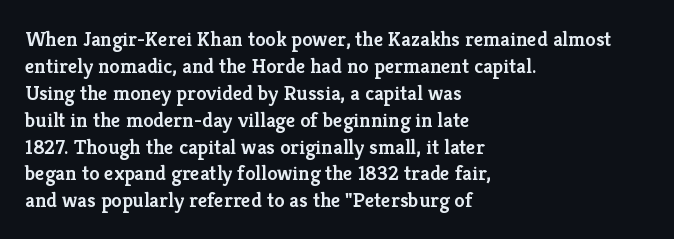
The image shows 21 px text type, upright; set left-aligned, normal line spacing (1.28x), normal letter spacing, not underlined.
